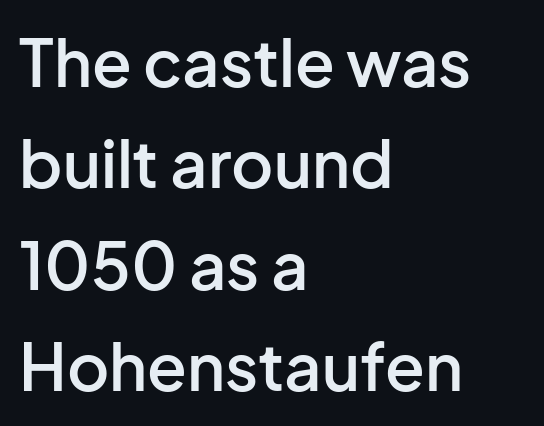
The image shows 65 px semibold sans-serif type, upright; set left-aligned, normal line spacing (1.56x), normal letter spacing, not underlined; low stroke contrast and a medium x-height.
